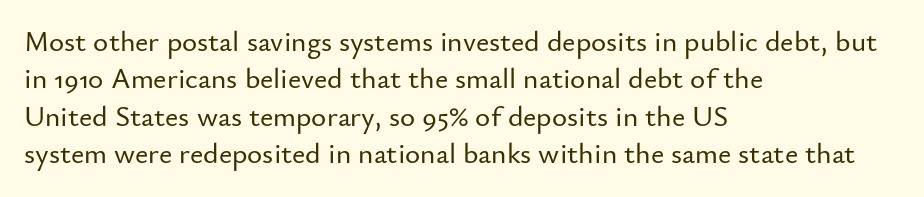
{"serif": "no", "italic": "no", "width": "normal", "stroke_contrast": "low", "x_height": "small", "monospaced": "no", "underline": "no", "align": "left", "line_spacing": "normal", "line_spacing_ratio": 1.29, "letter_spacing": "normal", "letter_spacing_em": 0.0, "glyph_px": 29}
